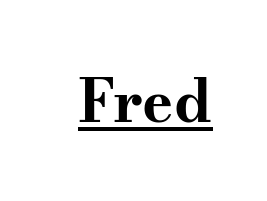
These characters rest on top of a visible drawn line. Serif or sans? Serif — the stroke terminals have little feet. Short note: letters normally spaced. The face used here is proportionally spaced, like ordinary book or web type. If you drew a line through each stem, it would be perfectly vertical. Compared with an ordinary text face, these strokes are far heavier — a full bold.
